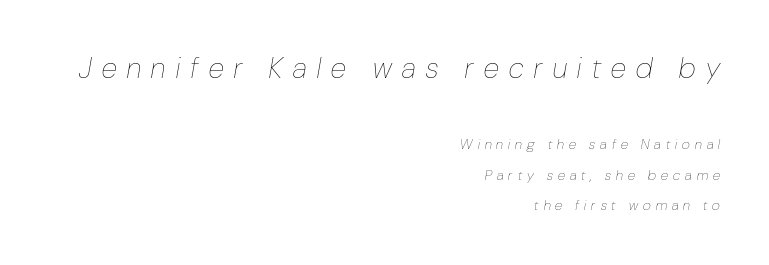
The rag falls on the left side of this text block. The more generous point size was reserved for the upper chunk. Letters rest on an invisible, unmarked baseline. The face looks like a standard text weight, possibly lighter. You could not count columns in this text — the font is proportionally spaced.
